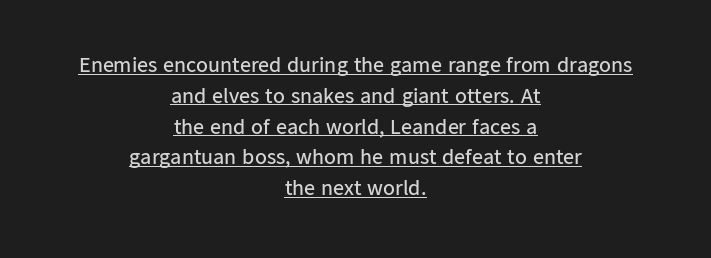
Q: Is the text bold? A: No.
Q: Is the text italic (slanted)? A: No, it is upright.
Q: Is the text underlined? A: Yes.
Q: How is the paragraph aligned? A: Centered.
Q: Is the spacing between letters normal or unusually wide? A: Normal.
Q: Is the spacing between lines tight, normal or loose? A: Normal.
